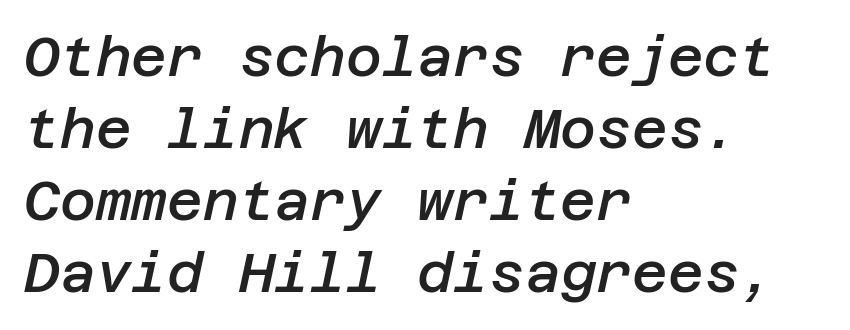
Nobody drew a line under any word here. Compared with typical body copy, the letter spacing here is the same. The compositor pushed each line to the left boundary. Notice how descenders clear the ascenders below comfortably — that's standard leading.
